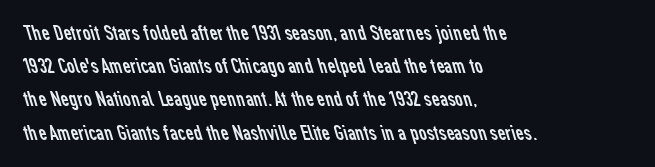
The image shows 22 px text type; set left-aligned, normal line spacing (1.51x), normal letter spacing, not underlined.
